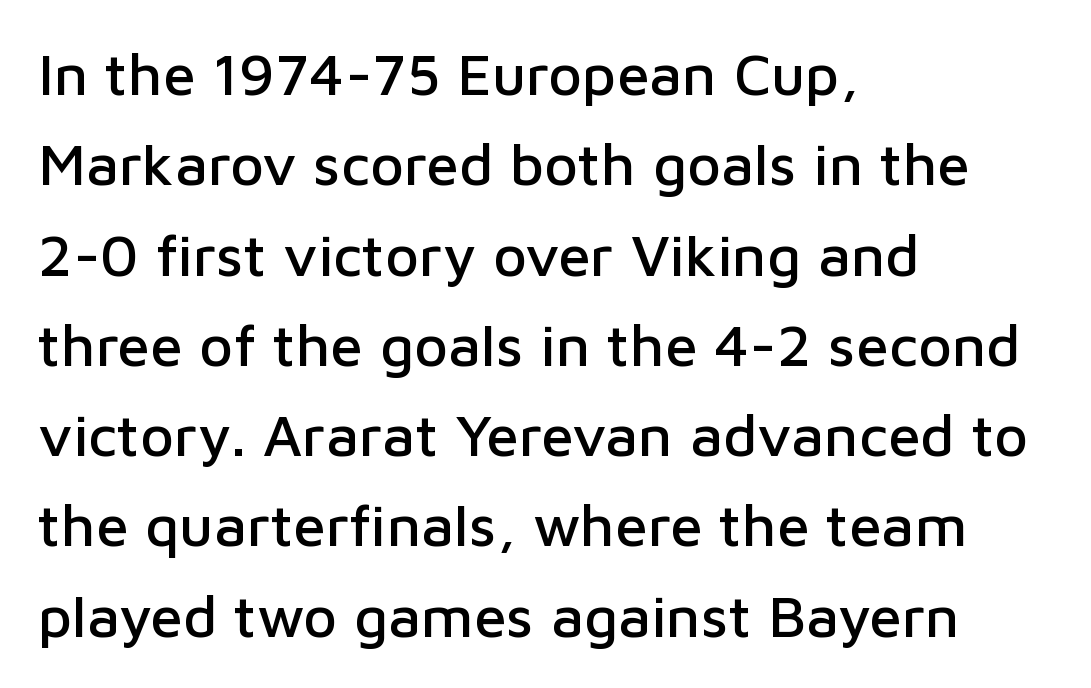
Varying glyph widths throughout — classic text-font behaviour. Horizontally, the lines are justified to the leading edge only. The strip under each line holds only bare page. This rendering leaves character spacing at its baseline value. Summary of vertical rhythm: regular, with standard interline spacing. In terms of posture, this sample is upright.
